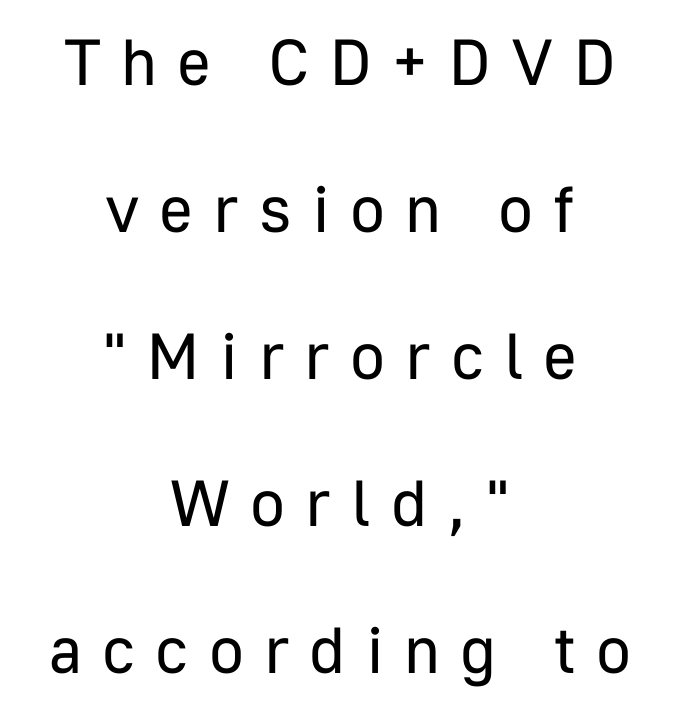
{"serif": "no", "italic": "no", "bold": "no", "weight": "regular", "width": "normal", "stroke_contrast": "low", "x_height": "medium", "monospaced": "no", "underline": "no", "align": "center", "line_spacing": "loose", "line_spacing_ratio": 2.26, "letter_spacing": "wide", "letter_spacing_em": 0.31, "glyph_px": 65}
